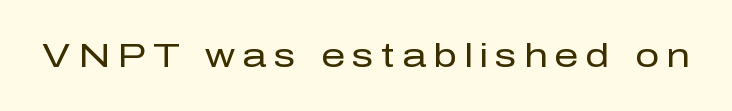
You could not count columns in this text — the font is proportionally spaced. Anything drawn beneath the words? Only blank space. The font's upright variant was chosen for this text. Heft: none added — not bold.
